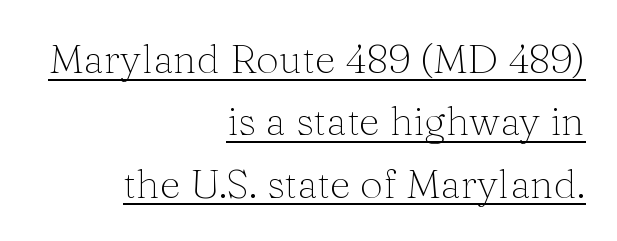
The image shows 41 px thin serif type, upright; set right-aligned, normal line spacing (1.52x), normal letter spacing, underlined; medium stroke contrast and a medium x-height.
